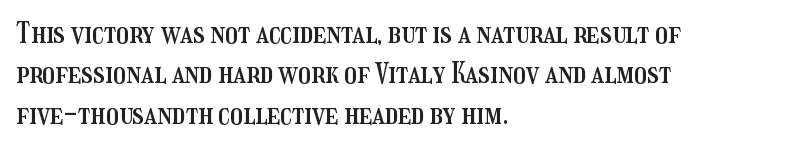
The passage is arranged the way most books set body copy — flush left. This sample uses plain, unmodified letter spacing. A typesetter would call this leading conventional body-copy spacing. Type without underlining. The letters stand upright; this is a roman face. Here the designer chose a conventional face with non-uniform glyph widths.
